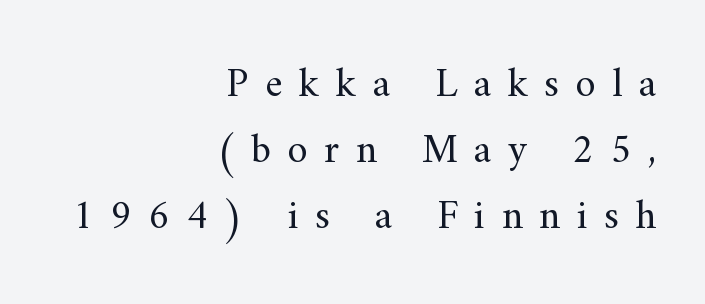
Q: Is the text bold? A: No.
Q: Is the text italic (slanted)? A: No, it is upright.
Q: Is the typeface a serif or a sans-serif typeface? A: Serif.
Q: Is the text underlined? A: No.
Q: How is the paragraph aligned? A: Right-aligned.
Q: Is the spacing between letters normal or unusually wide? A: Unusually wide.
Q: Is the spacing between lines tight, normal or loose? A: Normal.
Q: Width (condensed, normal, or wide)? A: Normal.
Q: Stroke contrast? A: Medium.
Q: x-height? A: Small.
Q: Monospaced? A: No.
